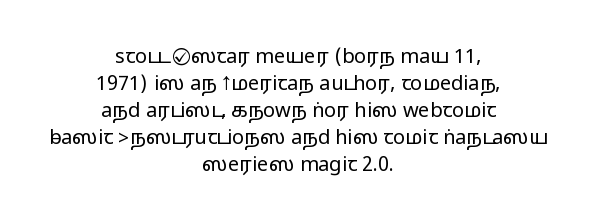
The image shows 20 px text type, upright; set centered, normal line spacing (1.35x), normal letter spacing, not underlined.
